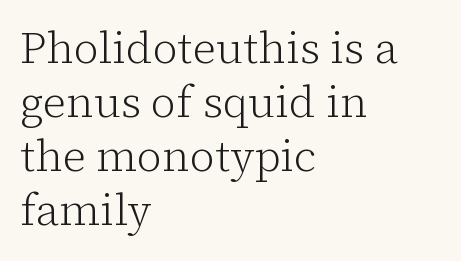
Is this a fixed-width face? No — the glyphs have proportional, varying widths. A classic flush-left, rag-right setting is used for this passage. Stems here are at most as thick as an everyday book face. This is serif lettering, the kind often seen in printed books.
